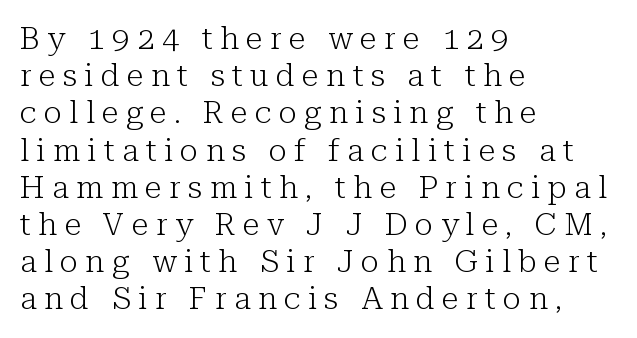
Classification — serif. The strokes carry an ordinary text weight at most. The lettering holds an erect, upright posture throughout. Words float on clear page, feet unadorned. Note the varied advance widths — an 'i' is clearly narrower than an 'm'.
